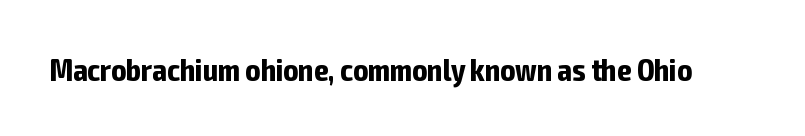
Proportional: the letters do not fall into vertical columns. Anything drawn beneath the words? Only blank space. Ordinary non-slanted type is in use. In terms of weight, the rendering is a true, heavy bold.
